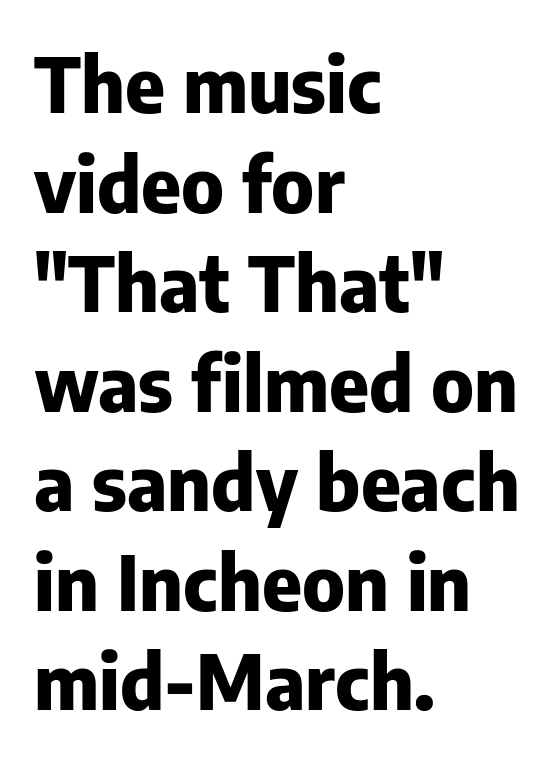
Q: Is the text bold? A: Yes.
Q: Is the text italic (slanted)? A: No, it is upright.
Q: Is the typeface a serif or a sans-serif typeface? A: Sans-serif.
Q: Is the text underlined? A: No.
Q: How is the paragraph aligned? A: Left-aligned.
Q: Is the spacing between letters normal or unusually wide? A: Normal.
Q: Is the spacing between lines tight, normal or loose? A: Normal.
Q: Width (condensed, normal, or wide)? A: Normal.
Q: Stroke contrast? A: Low.
Q: x-height? A: Medium.
Q: Monospaced? A: No.
